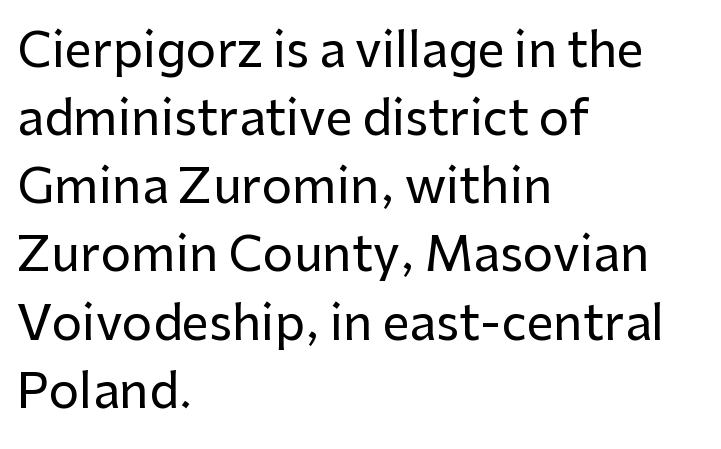
{"serif": "no", "italic": "no", "width": "normal", "stroke_contrast": "low", "x_height": "medium", "monospaced": "no", "underline": "no", "align": "left", "line_spacing": "normal", "line_spacing_ratio": 1.42, "letter_spacing": "normal", "letter_spacing_em": 0.0, "glyph_px": 48}
